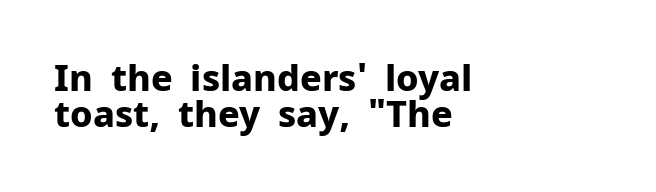
What kind of face is this? One without serifs — a sans. How would I describe the line gaps? Narrow and economical. The foot of each line stays bare and open. Character widths vary here, with narrow letters taking less room than wide ones. Which margin do the lines hug? The left one — the right edge is uneven.
